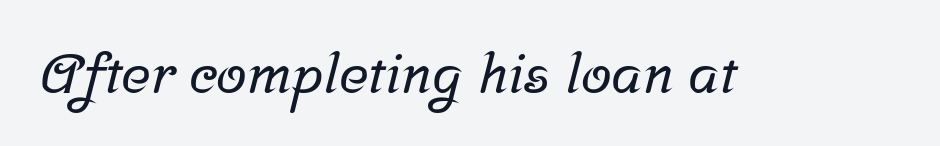
{"width": "normal", "stroke_contrast": "low", "x_height": "medium", "monospaced": "no", "underline": "no", "letter_spacing": "normal", "letter_spacing_em": 0.0, "glyph_px": 56}
